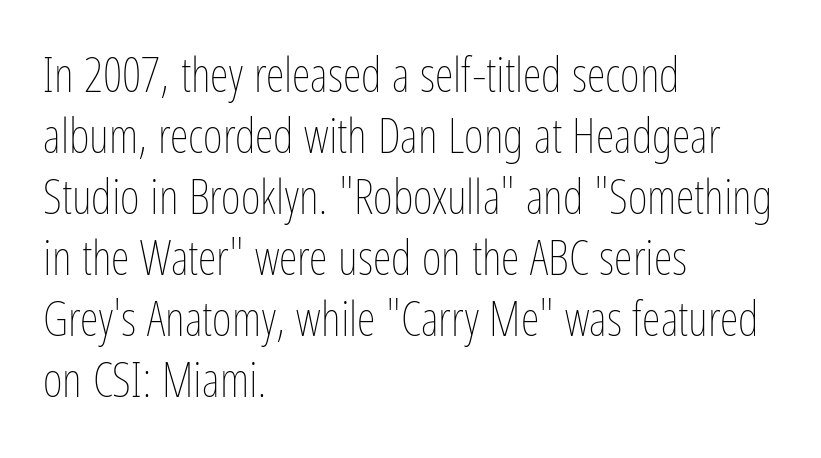
{"italic": "no", "bold": "no", "weight": "thin", "width": "condensed", "stroke_contrast": "low", "x_height": "medium", "monospaced": "no", "underline": "no", "align": "left", "line_spacing": "normal", "line_spacing_ratio": 1.27, "letter_spacing": "normal", "letter_spacing_em": 0.0, "glyph_px": 48}
